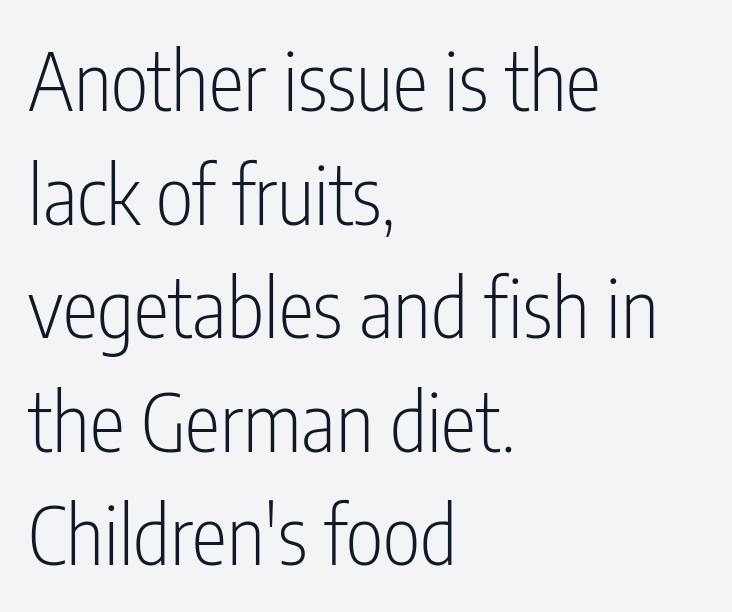
Short and long lines alike share a common starting point at left. Here the designer chose a conventional face with non-uniform glyph widths. Is the letter spacing exaggerated? No — it looks like the ordinary default. Every character sits straight up, as roman type does. Descenders hang freely into open space.
